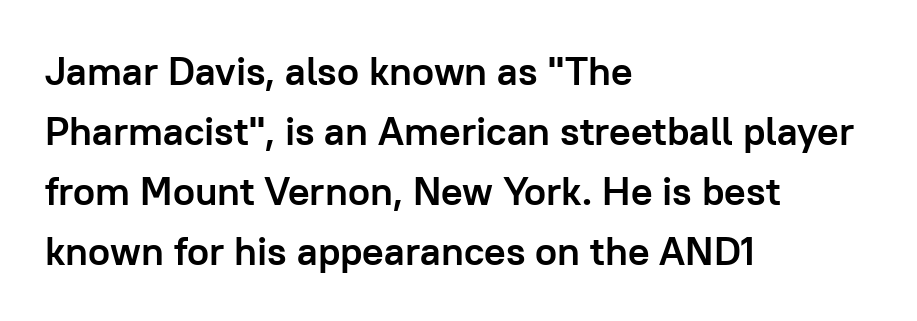
The image shows 40 px semibold sans-serif type, upright; set left-aligned, normal line spacing (1.5x), normal letter spacing, not underlined; low stroke contrast and a medium x-height.
